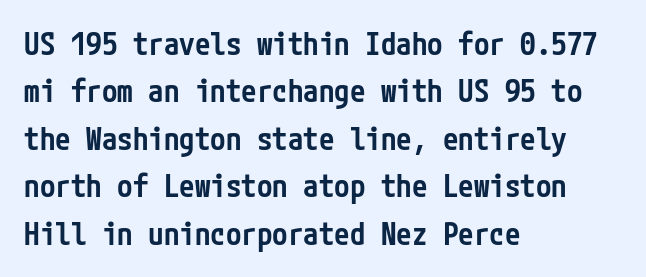
{"serif": "no", "italic": "no", "bold": "semi", "weight": "semibold", "width": "condensed", "stroke_contrast": "low", "x_height": "medium", "underline": "no", "align": "left", "line_spacing": "normal", "line_spacing_ratio": 1.53, "letter_spacing": "normal", "letter_spacing_em": 0.0, "glyph_px": 31}
